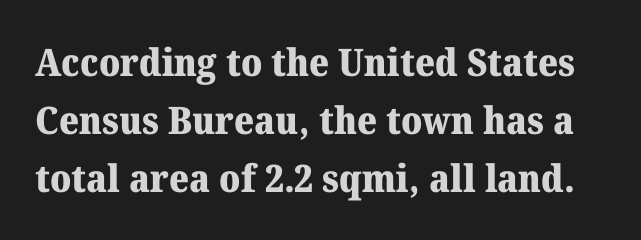
{"serif": "yes", "italic": "no", "bold": "yes", "weight": "heavy", "width": "normal", "stroke_contrast": "medium", "x_height": "medium", "monospaced": "no", "underline": "no", "line_spacing": "normal", "line_spacing_ratio": 1.53, "letter_spacing": "normal", "letter_spacing_em": 0.0, "glyph_px": 38}
